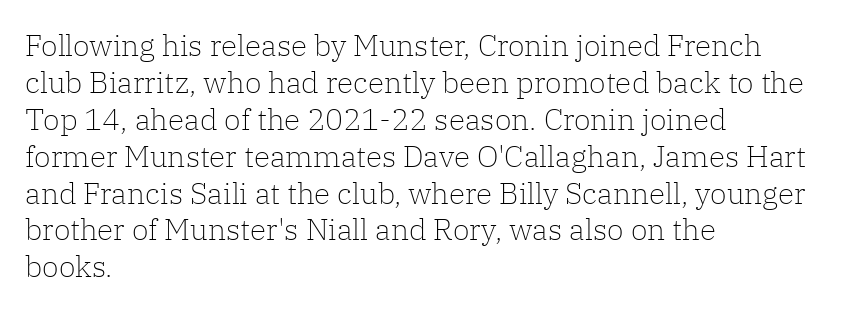
The image shows 30 px light serif type, upright; set left-aligned, line spacing 1.23x, normal letter spacing, not underlined; low stroke contrast and a medium x-height.
